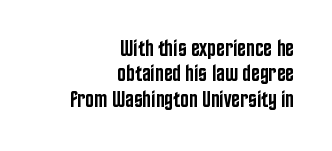
{"italic": "no", "bold": "semi", "underline": "no", "align": "right", "line_spacing": "tight", "line_spacing_ratio": 1.1, "letter_spacing": "normal", "letter_spacing_em": 0.0, "glyph_px": 23}
